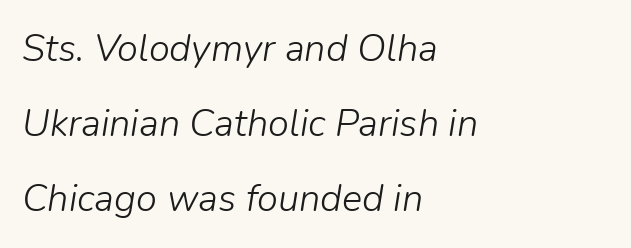
{"italic": "yes", "lean": "right", "slant_degrees": 9, "bold": "no", "weight": "light", "width": "normal", "stroke_contrast": "low", "x_height": "medium", "monospaced": "no", "underline": "no", "align": "left", "line_spacing": "loose", "line_spacing_ratio": 1.98, "letter_spacing": "normal", "letter_spacing_em": 0.0, "glyph_px": 38}
